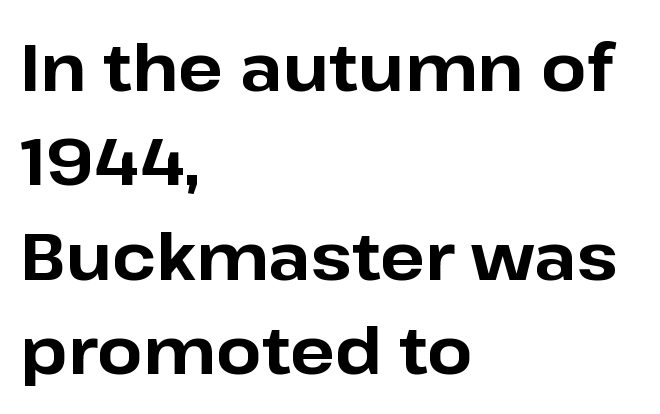
{"serif": "no", "italic": "no", "bold": "yes", "weight": "bold", "width": "normal", "stroke_contrast": "low", "x_height": "medium", "monospaced": "no", "underline": "no", "align": "left", "line_spacing": "normal", "line_spacing_ratio": 1.43, "letter_spacing": "normal", "letter_spacing_em": 0.0, "glyph_px": 66}
